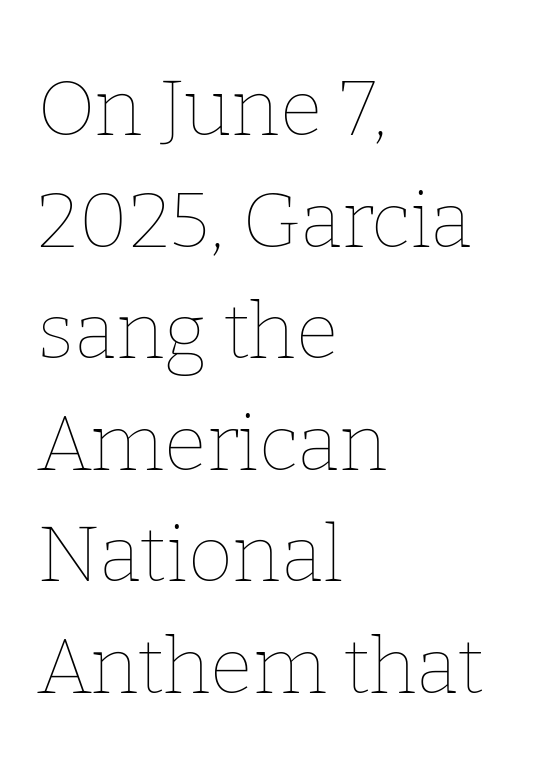
Q: Is the text bold? A: No.
Q: Is the text italic (slanted)? A: No, it is upright.
Q: Is the text underlined? A: No.
Q: How is the paragraph aligned? A: Left-aligned.
Q: Is the spacing between letters normal or unusually wide? A: Normal.
Q: Is the spacing between lines tight, normal or loose? A: Normal.
Q: Width (condensed, normal, or wide)? A: Normal.
Q: Stroke contrast? A: Low.
Q: x-height? A: Medium.
Q: Monospaced? A: No.
